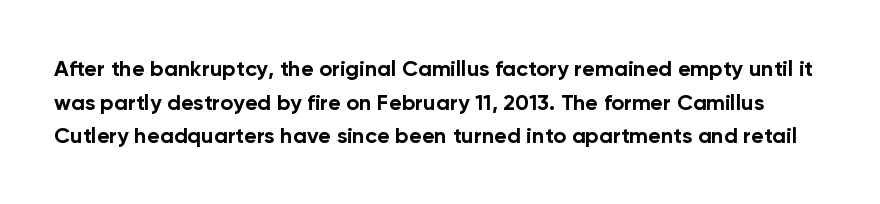
{"italic": "no", "bold": "yes", "underline": "no", "line_spacing": "normal", "line_spacing_ratio": 1.53, "letter_spacing": "normal", "letter_spacing_em": 0.0, "glyph_px": 22}
